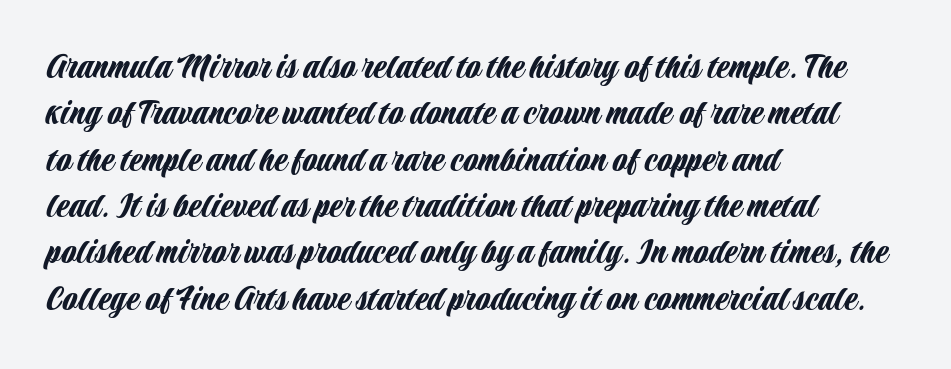
Q: Is the text italic (slanted)? A: Yes.
Q: Is the typeface a serif or a sans-serif typeface? A: Sans-serif.
Q: Is the text underlined? A: No.
Q: How is the paragraph aligned? A: Left-aligned.
Q: Is the spacing between letters normal or unusually wide? A: Normal.
Q: Width (condensed, normal, or wide)? A: Condensed.
Q: Stroke contrast? A: Low.
Q: x-height? A: Large.
Q: Monospaced? A: No.
